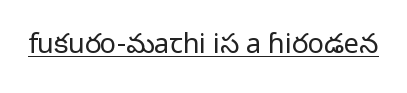
Vertical stems look standard width or narrower in stroke. This sample carries an underscore along the baseline area. Notice how the stems are strictly vertical — no italics here. Spacing between characters is what you'd get straight out of the box.
